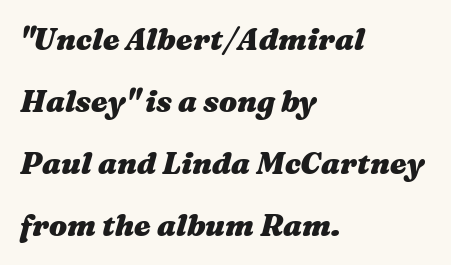
Q: Is the text bold? A: Yes.
Q: Is the text italic (slanted)? A: Yes, it leans right by about 16 degrees.
Q: Is the text underlined? A: No.
Q: How is the paragraph aligned? A: Left-aligned.
Q: Is the spacing between letters normal or unusually wide? A: Normal.
Q: Is the spacing between lines tight, normal or loose? A: Loose.
Q: Width (condensed, normal, or wide)? A: Wide.
Q: Stroke contrast? A: Medium.
Q: x-height? A: Medium.
Q: Monospaced? A: No.
